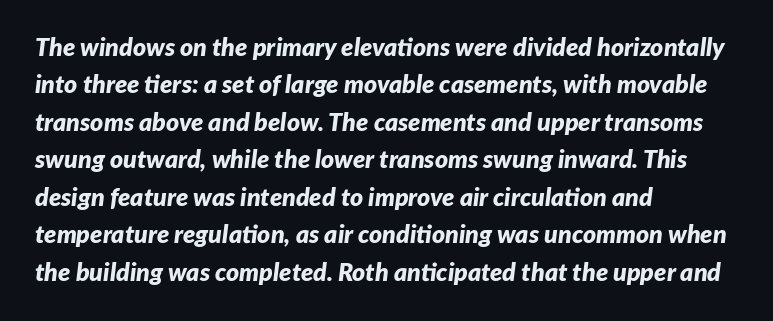
Q: Is the text bold? A: Yes.
Q: Is the text italic (slanted)? A: Yes, it leans right by about 7 degrees.
Q: Is the text underlined? A: No.
Q: How is the paragraph aligned? A: Left-aligned.
Q: Is the spacing between letters normal or unusually wide? A: Normal.
Q: Is the spacing between lines tight, normal or loose? A: Normal.
